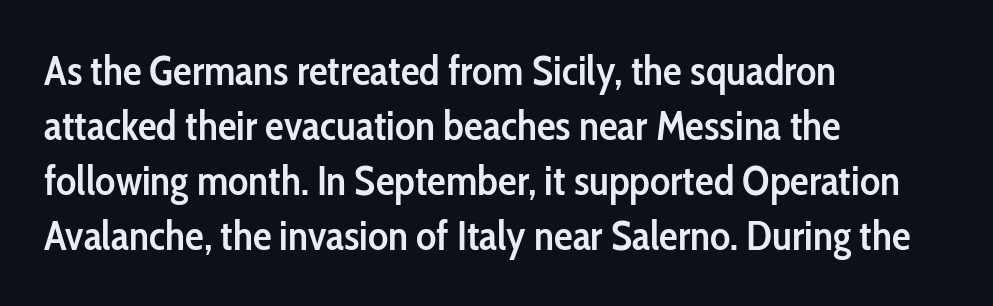
Q: Is the text bold? A: Semi-bold.
Q: Is the text italic (slanted)? A: No, it is upright.
Q: Is the typeface a serif or a sans-serif typeface? A: Sans-serif.
Q: Is the text underlined? A: No.
Q: How is the paragraph aligned? A: Left-aligned.
Q: Is the spacing between letters normal or unusually wide? A: Normal.
Q: Is the spacing between lines tight, normal or loose? A: Normal.
Q: Width (condensed, normal, or wide)? A: Condensed.
Q: Stroke contrast? A: Low.
Q: x-height? A: Medium.
Q: Monospaced? A: No.
